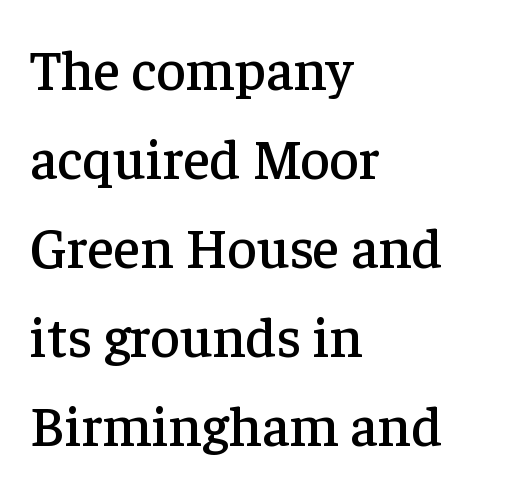
{"serif": "yes", "italic": "no", "width": "normal", "stroke_contrast": "low", "x_height": "medium", "monospaced": "no", "underline": "no", "align": "left", "line_spacing": "normal", "line_spacing_ratio": 1.56, "letter_spacing": "normal", "letter_spacing_em": 0.0, "glyph_px": 57}
